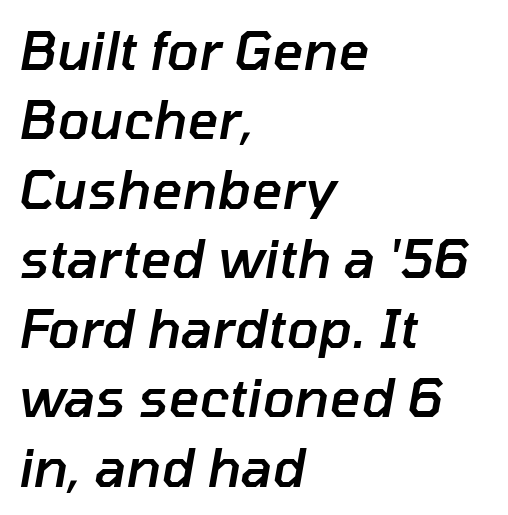
Q: Is the text bold? A: Semi-bold.
Q: Is the text italic (slanted)? A: Yes, it leans right by about 10 degrees.
Q: Is the text underlined? A: No.
Q: How is the paragraph aligned? A: Left-aligned.
Q: Is the spacing between letters normal or unusually wide? A: Normal.
Q: Is the spacing between lines tight, normal or loose? A: Normal.
Q: Width (condensed, normal, or wide)? A: Normal.
Q: Stroke contrast? A: Low.
Q: x-height? A: Medium.
Q: Monospaced? A: No.
